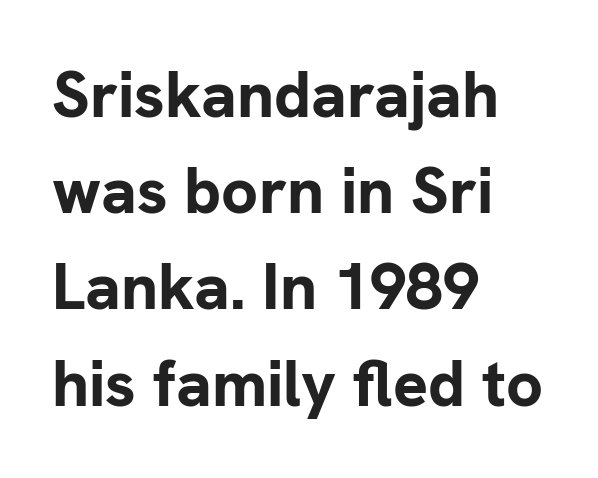
The image shows 65 px bold sans-serif type, upright; set left-aligned, normal line spacing (1.48x), normal letter spacing, not underlined; low stroke contrast and a medium x-height.
